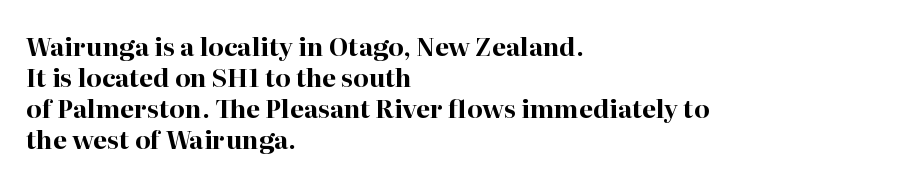
Q: Is the text bold? A: Yes.
Q: Is the text italic (slanted)? A: No, it is upright.
Q: Is the text underlined? A: No.
Q: How is the paragraph aligned? A: Left-aligned.
Q: Is the spacing between letters normal or unusually wide? A: Normal.
